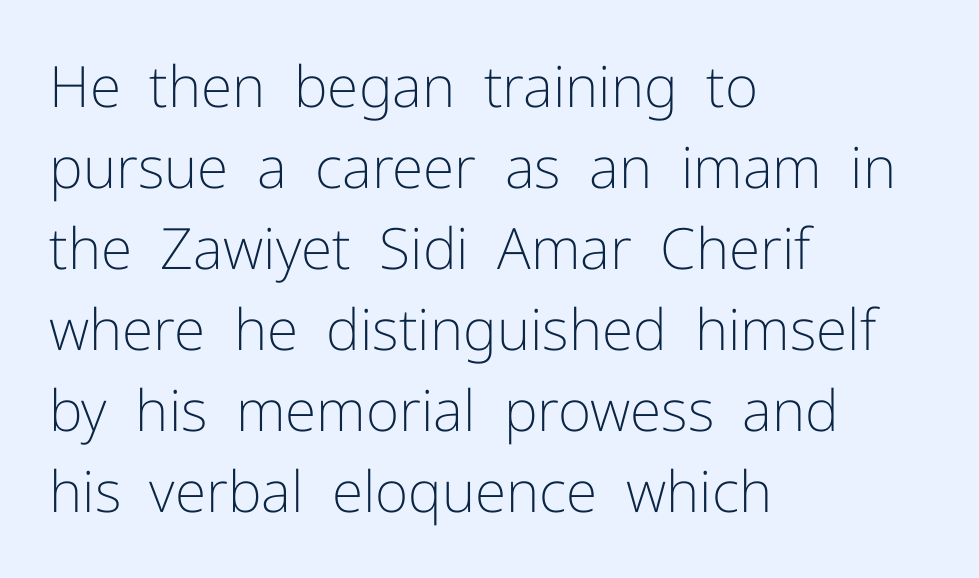
The passage shown is not bold in any degree. The passage shown is typeset with a sans-serif family. This sample keeps an unexceptional amount of space between lines. Italic? Not at all — the glyphs are vertical. You could not count columns in this text — the font is proportionally spaced.
